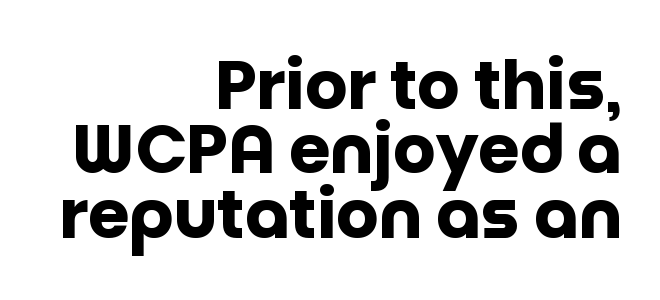
Q: Is the text bold? A: Yes.
Q: Is the text italic (slanted)? A: No, it is upright.
Q: Is the typeface a serif or a sans-serif typeface? A: Sans-serif.
Q: Is the text underlined? A: No.
Q: How is the paragraph aligned? A: Right-aligned.
Q: Is the spacing between letters normal or unusually wide? A: Normal.
Q: Is the spacing between lines tight, normal or loose? A: Tight.
Q: Width (condensed, normal, or wide)? A: Normal.
Q: Stroke contrast? A: Low.
Q: x-height? A: Large.
Q: Monospaced? A: No.
